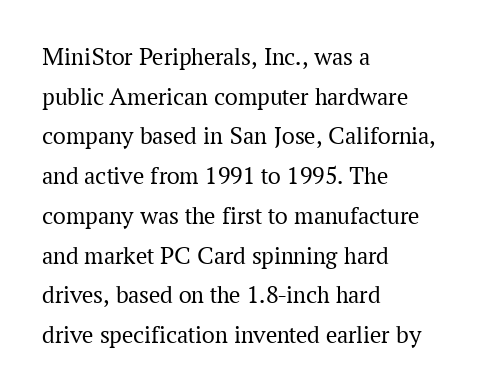
No italicization has been applied; the sample stays upright. Which margin do the lines hug? The left one — the right edge is uneven. Interline gaps are of average width in this sample. Descender tails drop into unmarked territory.
